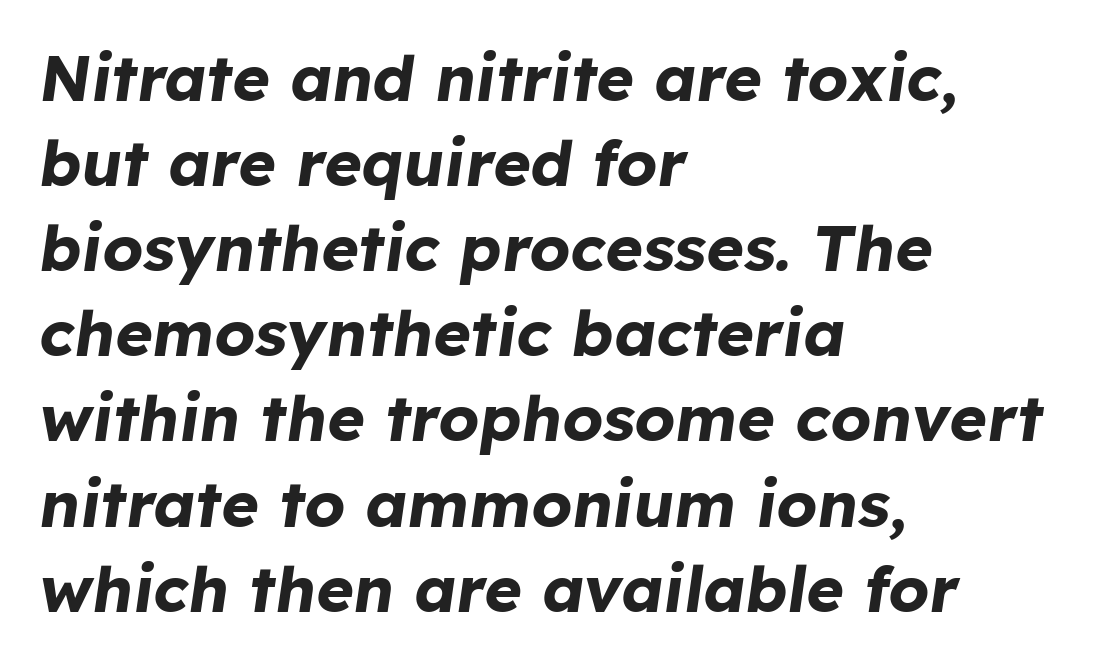
{"italic": "yes", "lean": "right", "slant_degrees": 8, "bold": "yes", "weight": "bold", "width": "normal", "stroke_contrast": "low", "x_height": "medium", "monospaced": "no", "underline": "no", "align": "left", "line_spacing": "normal", "line_spacing_ratio": 1.33, "letter_spacing": "normal", "letter_spacing_em": 0.0, "glyph_px": 64}
